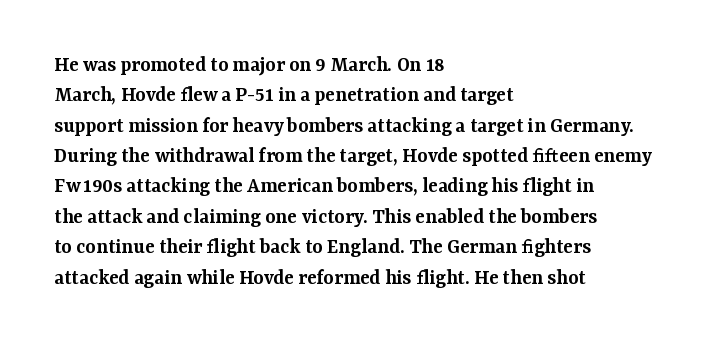
{"italic": "no", "bold": "semi", "underline": "no", "align": "left", "line_spacing": "normal", "line_spacing_ratio": 1.38, "letter_spacing": "normal", "letter_spacing_em": 0.0, "glyph_px": 22}
